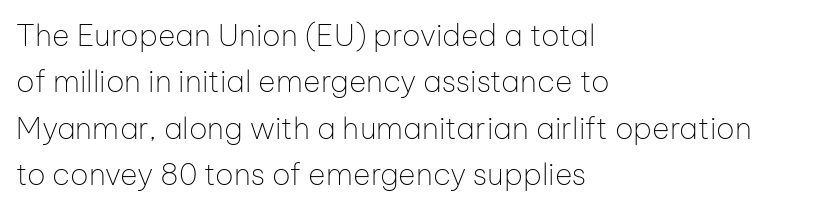
{"serif": "no", "italic": "no", "bold": "no", "weight": "thin", "width": "normal", "stroke_contrast": "low", "x_height": "medium", "monospaced": "no", "underline": "no", "align": "left", "line_spacing": "normal", "line_spacing_ratio": 1.55, "letter_spacing": "normal", "letter_spacing_em": 0.0, "glyph_px": 30}
